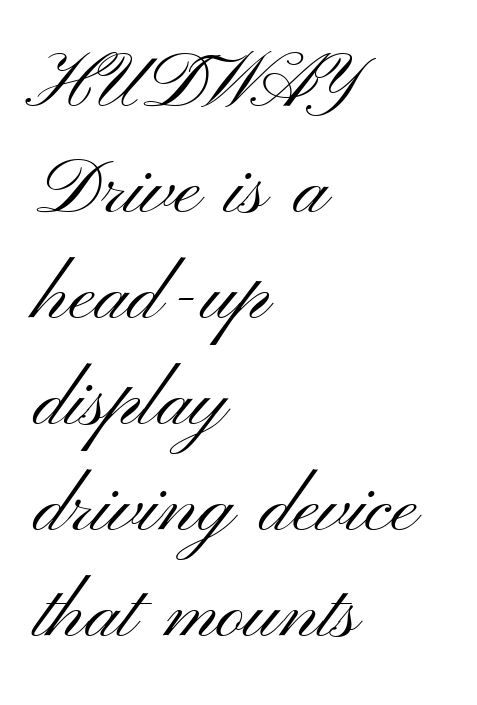
The image shows 78 px light, wide sans-serif type; set left-aligned, normal line spacing (1.36x), normal letter spacing, not underlined; medium stroke contrast and a small x-height.
